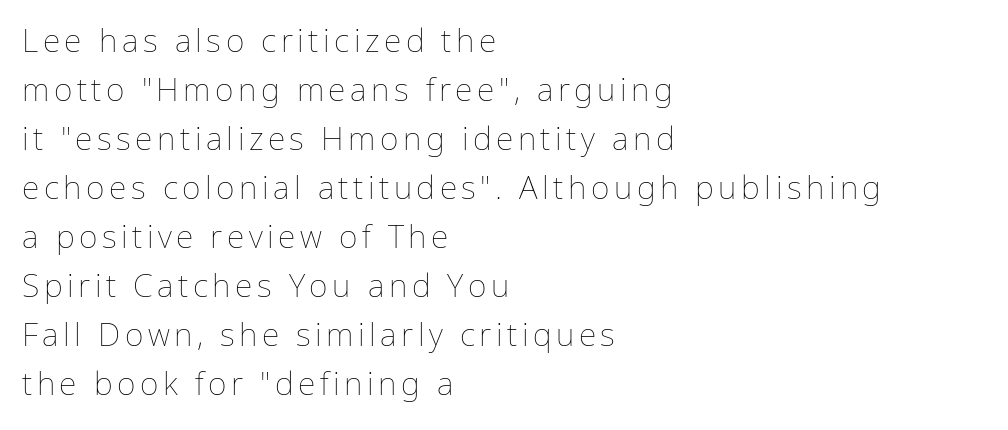
Is this a fixed-width face? No — the glyphs have proportional, varying widths. Letters rest on an invisible, unmarked baseline. Italic? Not at all — the glyphs are vertical. The rendering anchors every line to the left-hand side. The space between consecutive lines is moderate.
